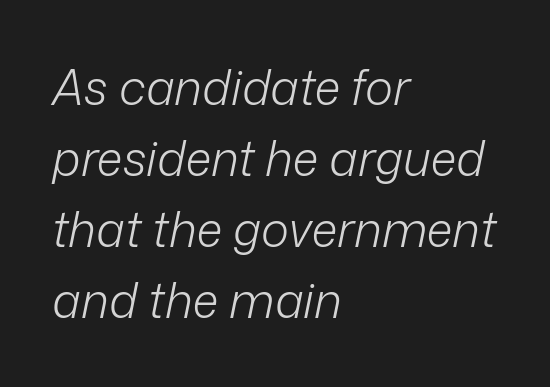
{"italic": "yes", "lean": "right", "slant_degrees": 12, "bold": "no", "weight": "light", "width": "normal", "stroke_contrast": "low", "x_height": "medium", "monospaced": "no", "underline": "no", "align": "left", "line_spacing": "normal", "line_spacing_ratio": 1.48, "letter_spacing": "normal", "letter_spacing_em": 0.0, "glyph_px": 48}
